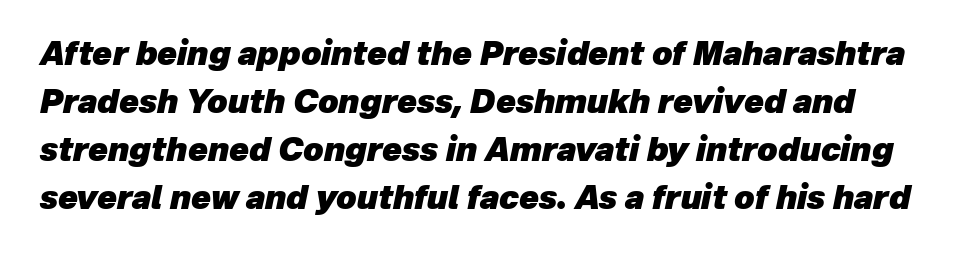
Interline gaps are of average width in this sample. Compared with typical body copy, the letter spacing here is the same. Quick note: italic. Plain, unruled lines of type. Note the varied advance widths — an 'i' is clearly narrower than an 'm'.
